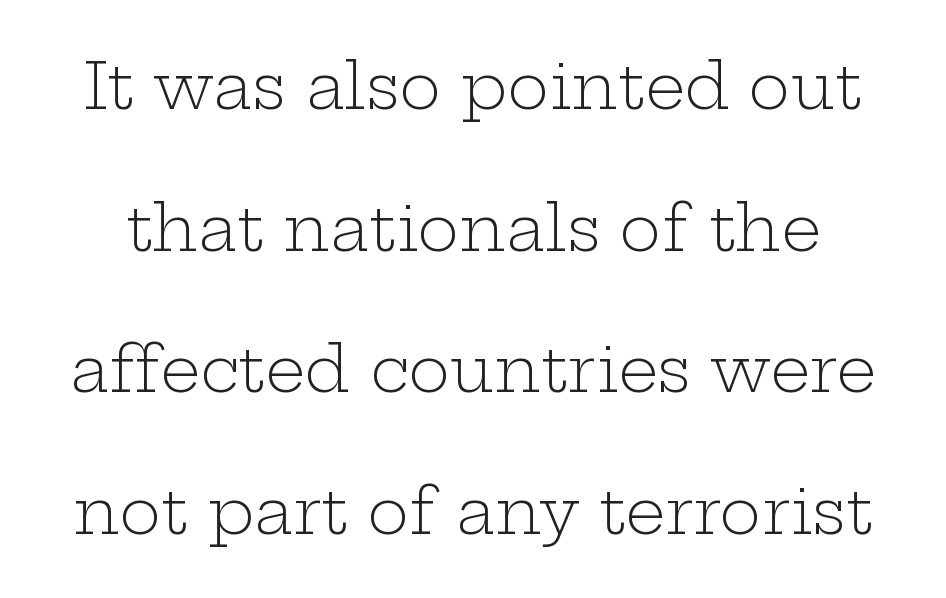
Q: Is the text bold? A: No.
Q: Is the text italic (slanted)? A: No, it is upright.
Q: Is the typeface a serif or a sans-serif typeface? A: Serif.
Q: Is the text underlined? A: No.
Q: Is the spacing between letters normal or unusually wide? A: Normal.
Q: Is the spacing between lines tight, normal or loose? A: Loose.
Q: Width (condensed, normal, or wide)? A: Wide.
Q: Stroke contrast? A: Low.
Q: x-height? A: Medium.
Q: Monospaced? A: No.
